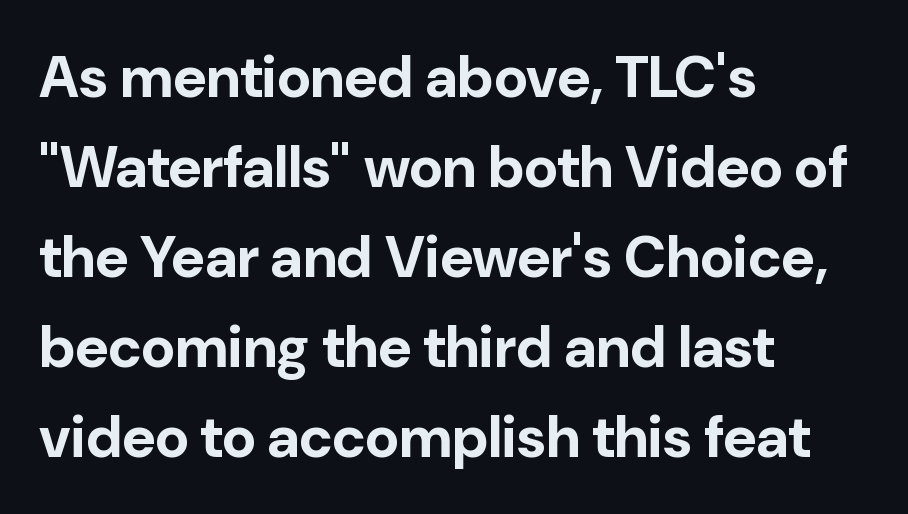
The image shows 58 px bold sans-serif type, upright; set left-aligned, normal line spacing (1.55x), normal letter spacing, not underlined; low stroke contrast and a medium x-height.
